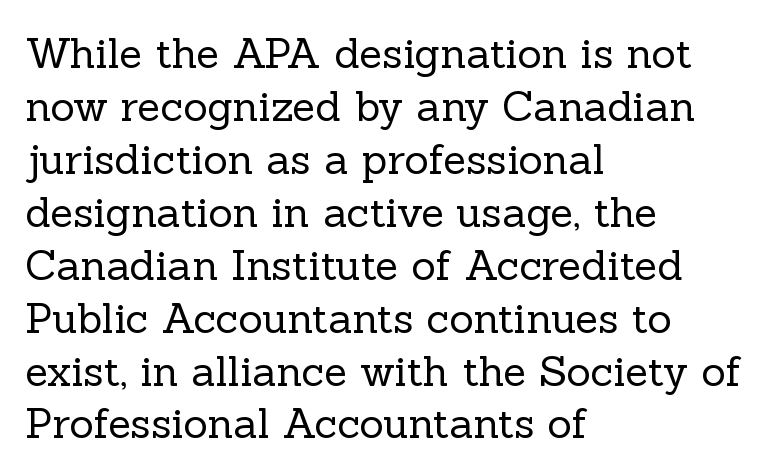
{"serif": "yes", "italic": "no", "bold": "no", "weight": "regular", "width": "normal", "x_height": "medium", "monospaced": "no", "underline": "no", "align": "left", "line_spacing": "normal", "line_spacing_ratio": 1.26, "letter_spacing": "normal", "letter_spacing_em": 0.0, "glyph_px": 42}
